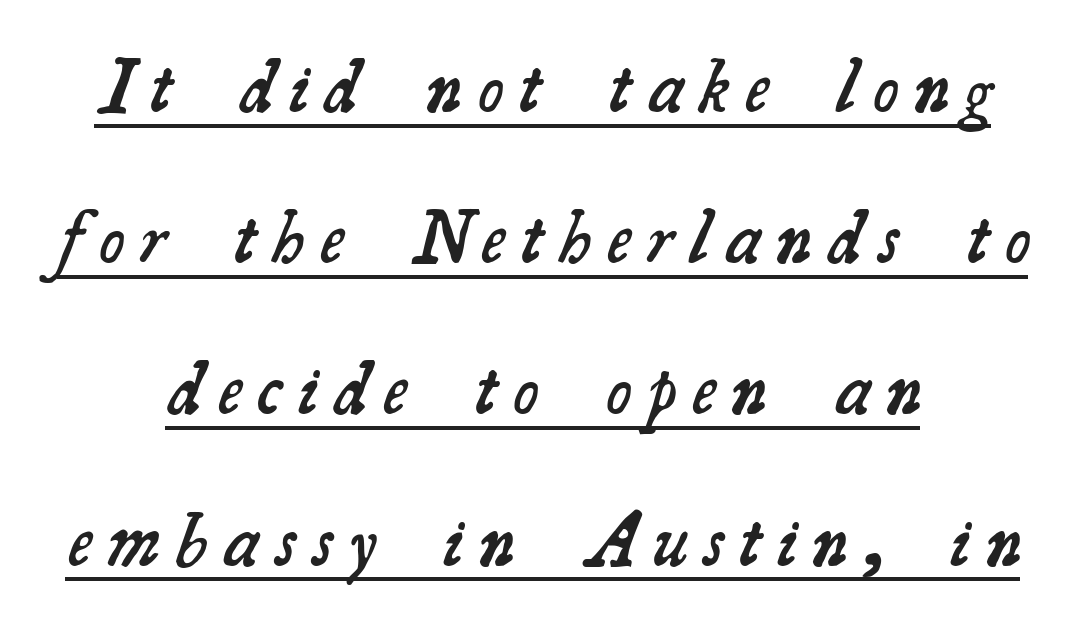
Honestly, the letter spacing is so wide it's the main thing you notice. Every row of glyphs is offset so its center matches the block's center. The glyphs in this specimen are seriffed. The typesetter has applied underlining to the passage shown. Quick note: interline space is abundant. The face used here is proportionally spaced, like ordinary book or web type.
